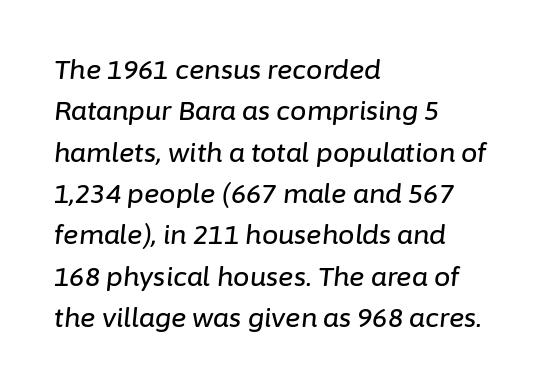
Q: Is the text italic (slanted)? A: Yes, it leans right by about 6 degrees.
Q: Is the text underlined? A: No.
Q: How is the paragraph aligned? A: Left-aligned.
Q: Is the spacing between letters normal or unusually wide? A: Normal.
Q: Is the spacing between lines tight, normal or loose? A: Normal.
